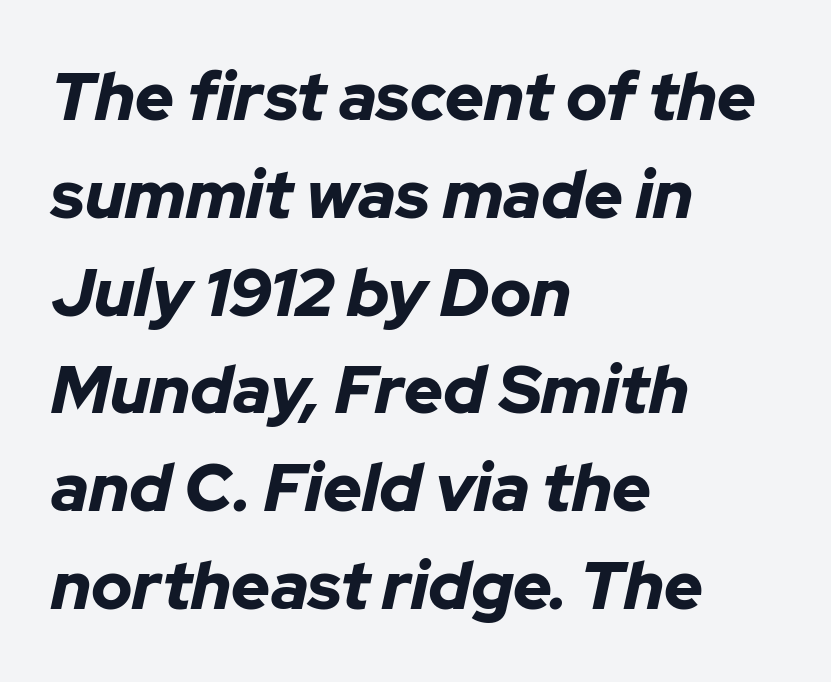
{"italic": "yes", "lean": "right", "slant_degrees": 12, "bold": "yes", "weight": "bold", "width": "normal", "stroke_contrast": "low", "x_height": "medium", "monospaced": "no", "underline": "no", "align": "left", "line_spacing": "normal", "line_spacing_ratio": 1.46, "letter_spacing": "normal", "letter_spacing_em": 0.0, "glyph_px": 67}
